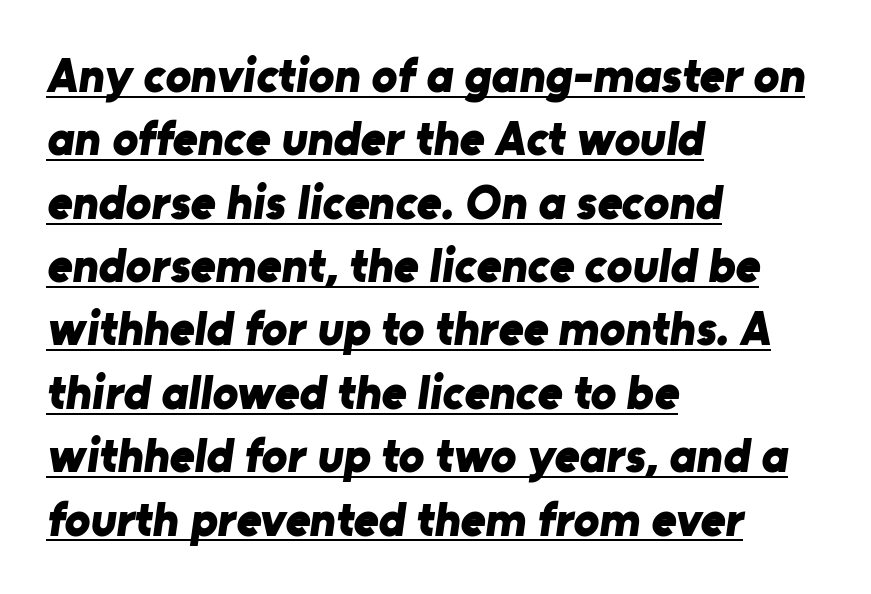
{"serif": "no", "bold": "yes", "weight": "bold", "width": "normal", "stroke_contrast": "low", "x_height": "medium", "monospaced": "no", "underline": "yes", "align": "left", "line_spacing": "normal", "line_spacing_ratio": 1.32, "letter_spacing": "normal", "letter_spacing_em": 0.0, "glyph_px": 48}
